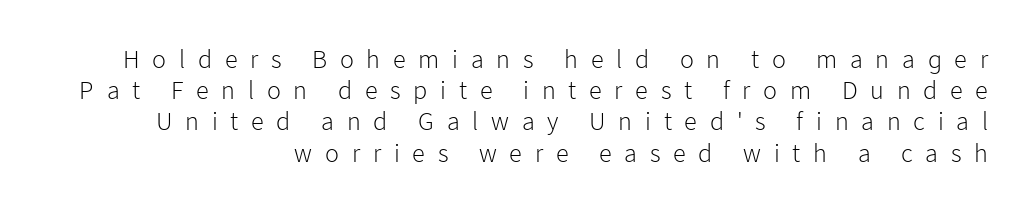
The image shows 26 px text type, upright; set right-aligned, line spacing 1.2x, unusually wide letter spacing (+0.49 em), not underlined.
